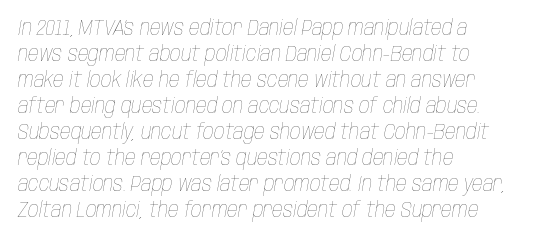
The image shows 21 px text type, italic (leaning right); set left-aligned, line spacing 1.24x, normal letter spacing, not underlined.
